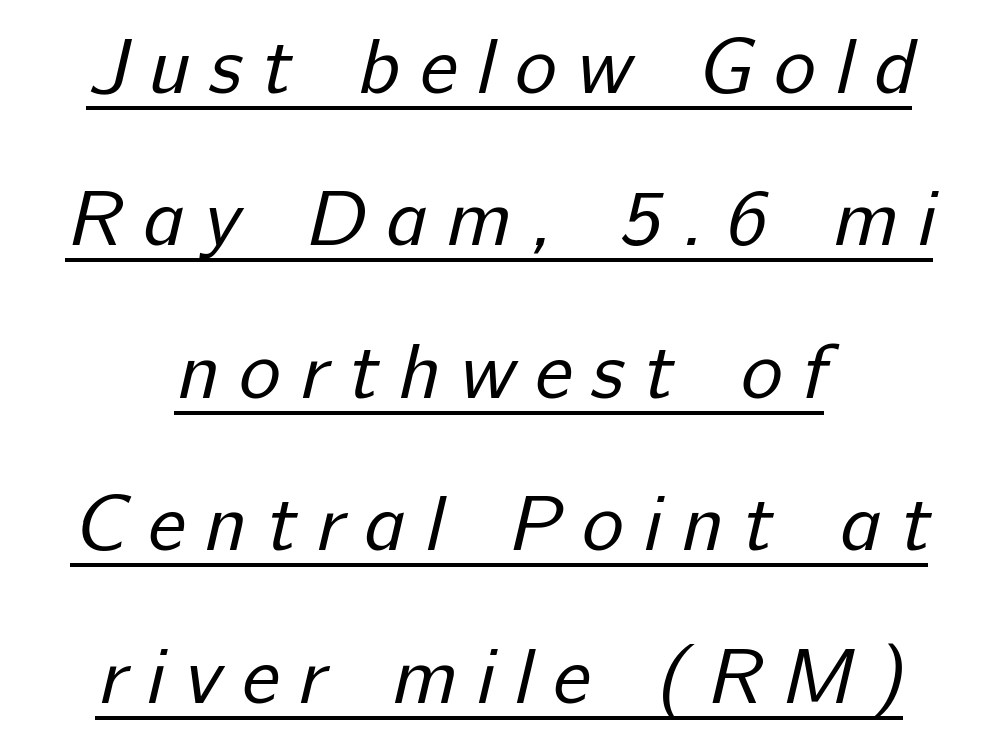
{"serif": "no", "bold": "no", "weight": "regular", "width": "normal", "stroke_contrast": "low", "x_height": "medium", "monospaced": "no", "underline": "yes", "align": "center", "line_spacing": "loose", "line_spacing_ratio": 1.93, "letter_spacing": "wide", "letter_spacing_em": 0.25, "glyph_px": 79}
